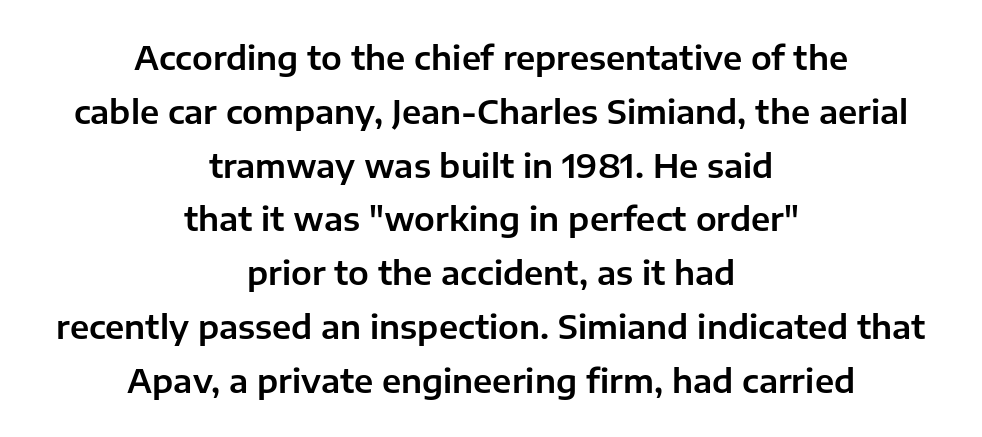
The image shows 33 px sans-serif type, upright; set centered, normal line spacing (1.63x), normal letter spacing, not underlined; low stroke contrast and a medium x-height.
